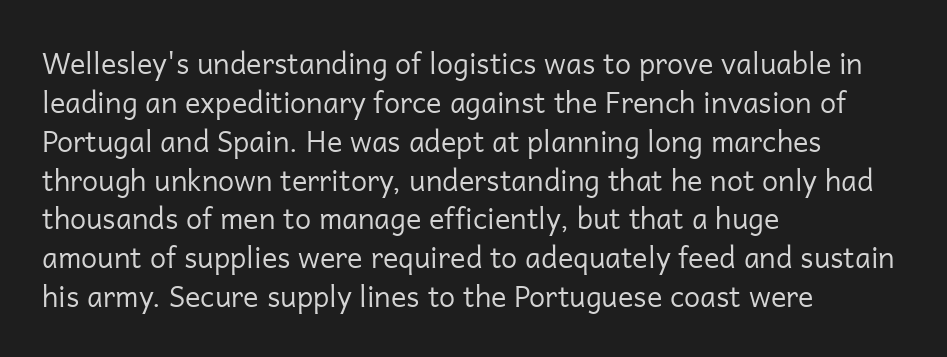
Do the characters align in a grid? No, the font is proportional. One glance says typical: line gaps are just what's usual. Posture: vertical. Weight class: somewhere from thin through regular. Short note: letters normally spaced. The paragraph shown leans on its left margin.
